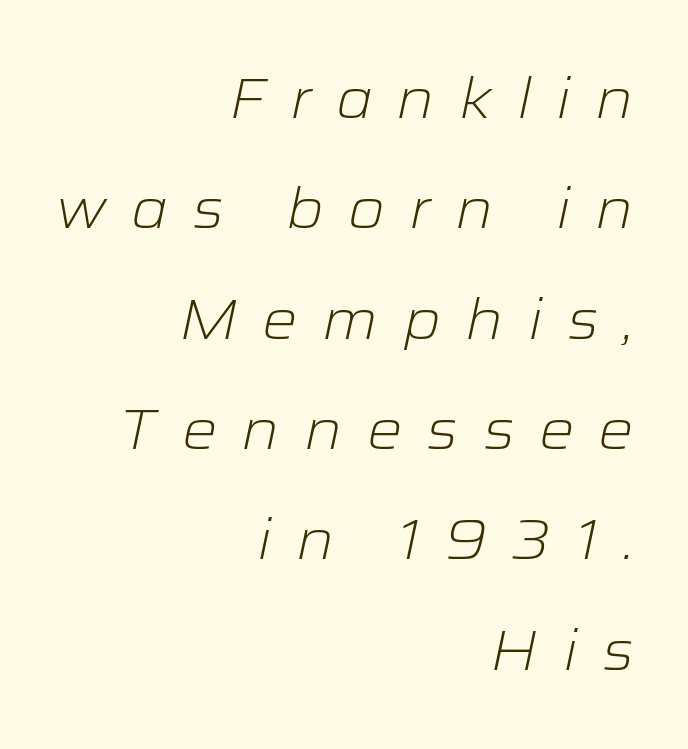
The image shows 56 px light, wide type, italic (leaning right); set right-aligned, loose line spacing (1.97x), unusually wide letter spacing (+0.43 em), not underlined; low stroke contrast and a medium x-height.
